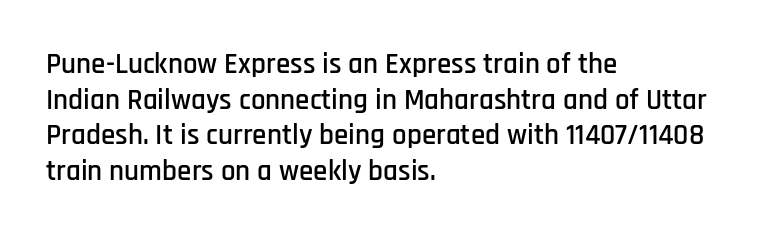
Q: Is the text italic (slanted)? A: No, it is upright.
Q: Is the typeface a serif or a sans-serif typeface? A: Sans-serif.
Q: Is the text underlined? A: No.
Q: How is the paragraph aligned? A: Left-aligned.
Q: Is the spacing between letters normal or unusually wide? A: Normal.
Q: Width (condensed, normal, or wide)? A: Condensed.
Q: Stroke contrast? A: Low.
Q: x-height? A: Large.
Q: Monospaced? A: No.
